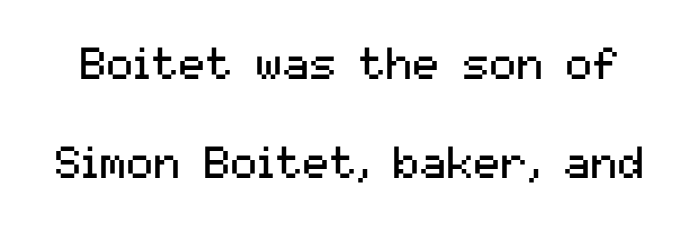
Q: Is the text bold? A: No.
Q: Is the text italic (slanted)? A: No, it is upright.
Q: Is the typeface a serif or a sans-serif typeface? A: Sans-serif.
Q: Is the text underlined? A: No.
Q: Is the spacing between letters normal or unusually wide? A: Normal.
Q: Is the spacing between lines tight, normal or loose? A: Loose.
Q: Width (condensed, normal, or wide)? A: Normal.
Q: Stroke contrast? A: Medium.
Q: x-height? A: Medium.
Q: Monospaced? A: No.
